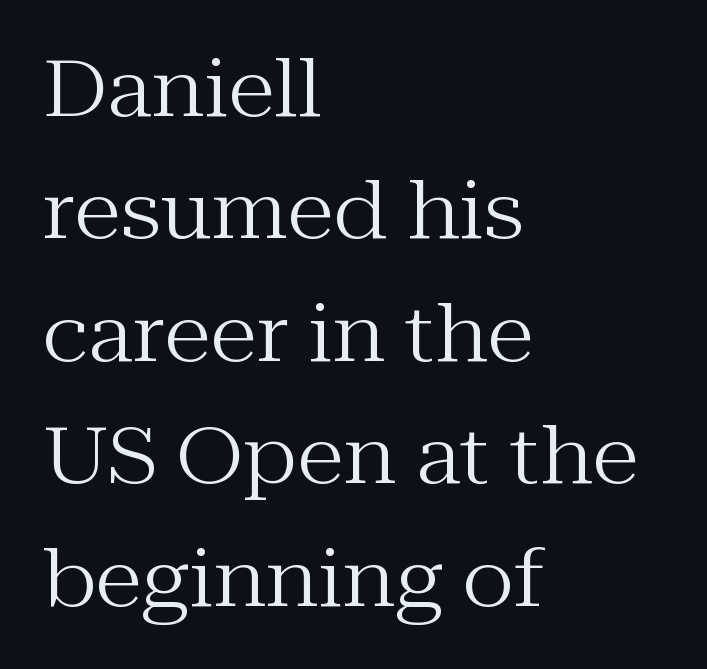
{"serif": "yes", "italic": "no", "bold": "no", "weight": "regular", "width": "normal", "stroke_contrast": "medium", "x_height": "medium", "monospaced": "no", "underline": "no", "align": "left", "line_spacing": "normal", "line_spacing_ratio": 1.57, "letter_spacing": "normal", "letter_spacing_em": 0.0, "glyph_px": 78}
